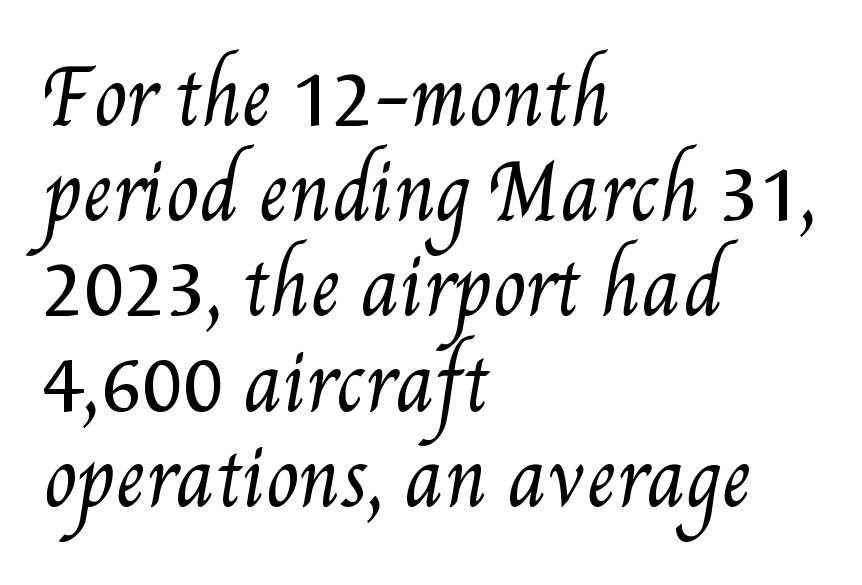
The image shows 75 px regular-weight, condensed type; set left-aligned, normal line spacing (1.27x), normal letter spacing, not underlined; medium stroke contrast and a small x-height.
